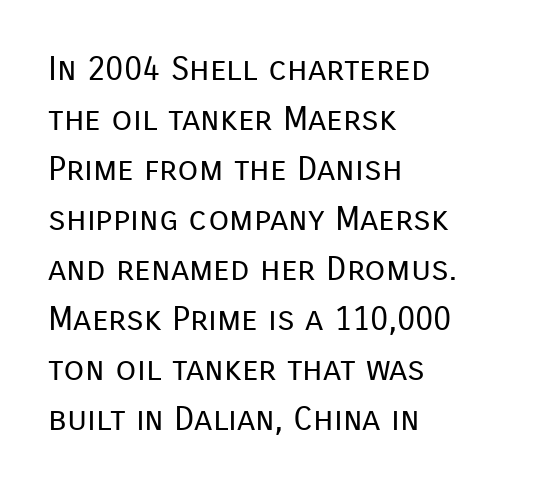
{"serif": "no", "italic": "no", "bold": "no", "weight": "regular", "width": "normal", "stroke_contrast": "low", "x_height": "medium", "monospaced": "no", "underline": "no", "align": "left", "line_spacing": "normal", "line_spacing_ratio": 1.47, "letter_spacing": "normal", "letter_spacing_em": 0.0, "glyph_px": 34}
